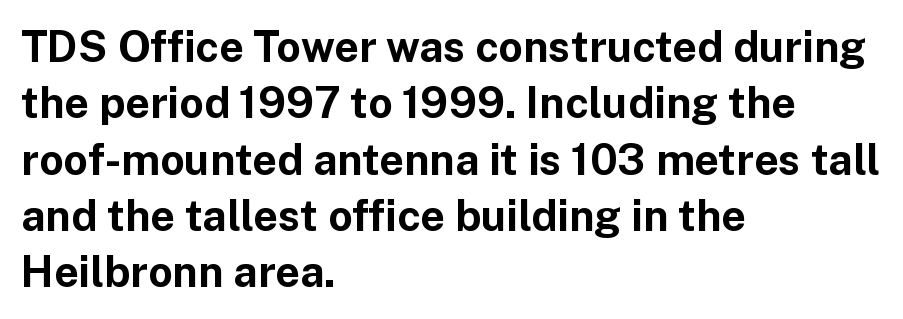
Q: Is the text bold? A: Yes.
Q: Is the text italic (slanted)? A: No, it is upright.
Q: Is the typeface a serif or a sans-serif typeface? A: Sans-serif.
Q: Is the text underlined? A: No.
Q: How is the paragraph aligned? A: Left-aligned.
Q: Is the spacing between letters normal or unusually wide? A: Normal.
Q: Is the spacing between lines tight, normal or loose? A: Normal.
Q: Width (condensed, normal, or wide)? A: Normal.
Q: Stroke contrast? A: Low.
Q: x-height? A: Medium.
Q: Monospaced? A: No.
